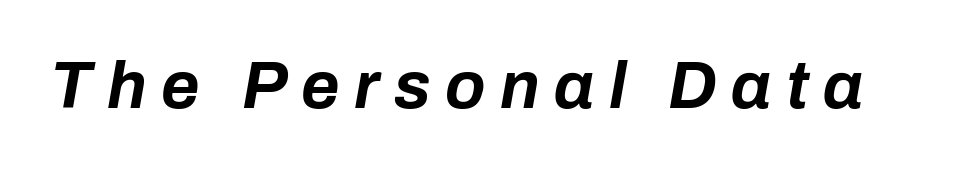
Q: Is the text bold? A: Yes.
Q: Is the text italic (slanted)? A: Yes, it leans right by about 10 degrees.
Q: Is the text underlined? A: No.
Q: Is the spacing between letters normal or unusually wide? A: Unusually wide.
Q: Width (condensed, normal, or wide)? A: Normal.
Q: Stroke contrast? A: Low.
Q: x-height? A: Medium.
Q: Monospaced? A: No.
